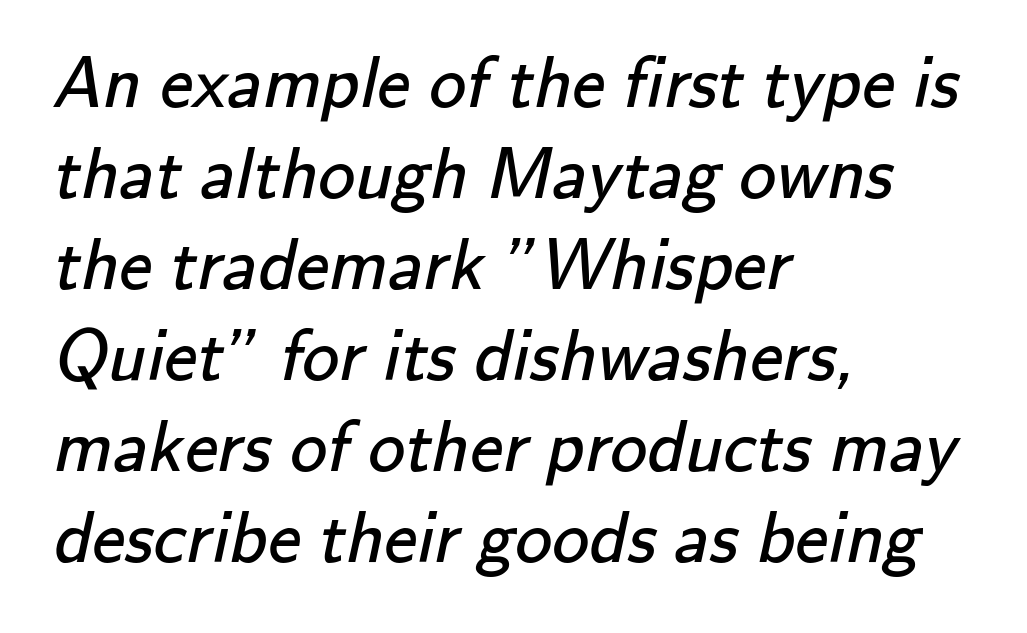
Q: Is the text bold? A: No.
Q: Is the typeface a serif or a sans-serif typeface? A: Sans-serif.
Q: Is the text underlined? A: No.
Q: How is the paragraph aligned? A: Left-aligned.
Q: Is the spacing between letters normal or unusually wide? A: Normal.
Q: Width (condensed, normal, or wide)? A: Normal.
Q: Stroke contrast? A: Low.
Q: x-height? A: Small.
Q: Monospaced? A: No.
